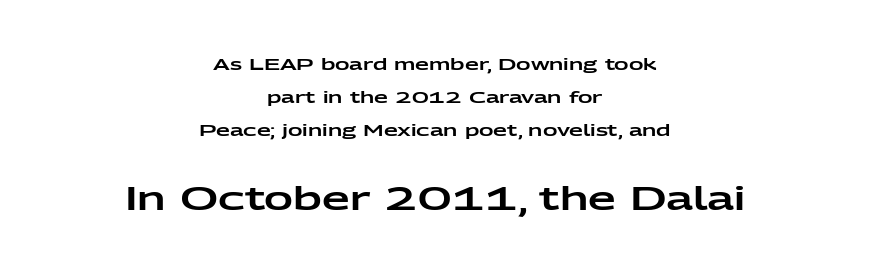
The image shows 32 px wide sans-serif type, upright; set centered, loose line spacing (2.07x), normal letter spacing, not underlined; the second (bottom) block is 2.0x larger; low stroke contrast and a medium x-height.
